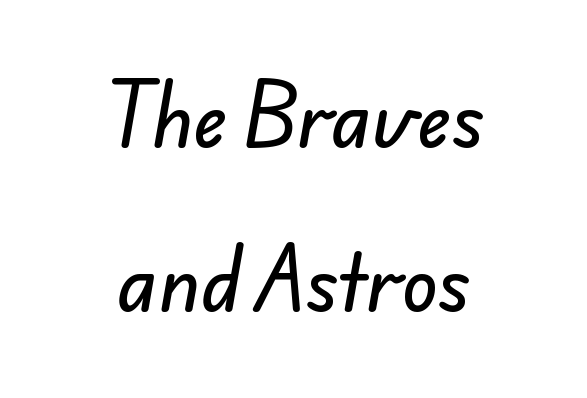
{"serif": "no", "width": "normal", "stroke_contrast": "low", "x_height": "small", "monospaced": "no", "underline": "no", "align": "center", "line_spacing": "loose", "line_spacing_ratio": 2.19, "letter_spacing": "normal", "letter_spacing_em": 0.0, "glyph_px": 75}
